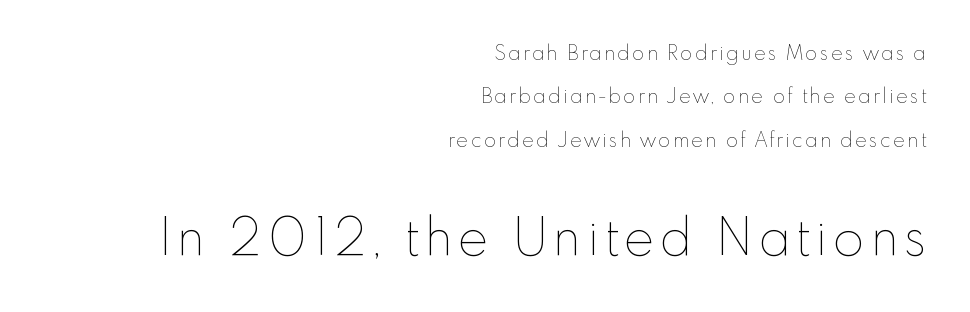
The image shows 51 px thin type, upright; set right-aligned, loose line spacing (2.17x), not underlined; the second (bottom) block is 2.55x larger; low stroke contrast and a small x-height.
